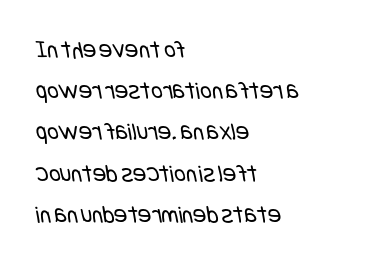
{"bold": "no", "underline": "no", "align": "left", "line_spacing": "normal", "line_spacing_ratio": 1.65, "letter_spacing": "normal", "letter_spacing_em": 0.0, "glyph_px": 25}
